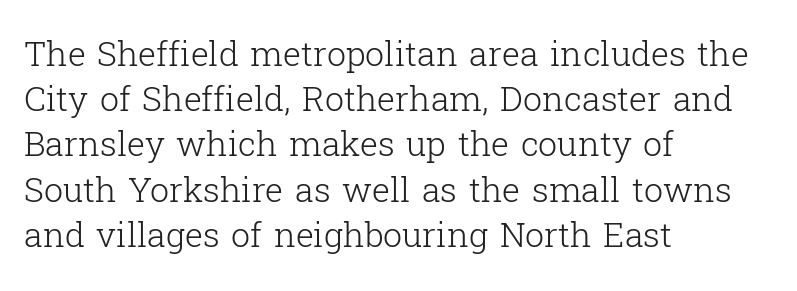
Q: Is the text bold? A: No.
Q: Is the text italic (slanted)? A: No, it is upright.
Q: Is the typeface a serif or a sans-serif typeface? A: Serif.
Q: Is the text underlined? A: No.
Q: How is the paragraph aligned? A: Left-aligned.
Q: Is the spacing between letters normal or unusually wide? A: Normal.
Q: Is the spacing between lines tight, normal or loose? A: Normal.
Q: Width (condensed, normal, or wide)? A: Normal.
Q: Stroke contrast? A: Low.
Q: x-height? A: Medium.
Q: Monospaced? A: No.
